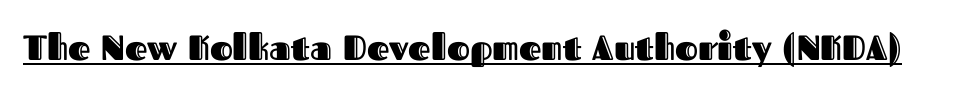
Q: Is the text italic (slanted)? A: No, it is upright.
Q: Is the text underlined? A: Yes.
Q: Is the spacing between letters normal or unusually wide? A: Normal.
Q: Width (condensed, normal, or wide)? A: Normal.
Q: x-height? A: Medium.
Q: Monospaced? A: No.
